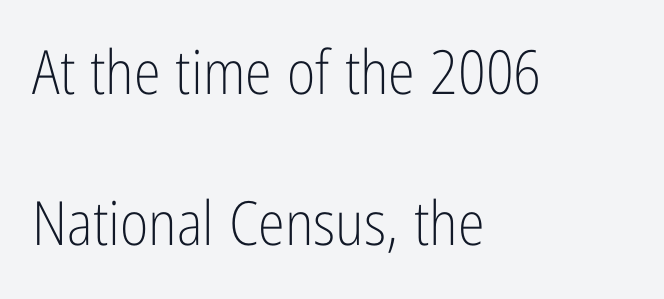
The paragraph has a hard left edge and a soft right edge. Note the varied advance widths — an 'i' is clearly narrower than an 'm'. The passage shown has conventional tracking throughout. Bold? No — there's no thickening of the strokes. The leading is generous, giving the passage an open texture.
